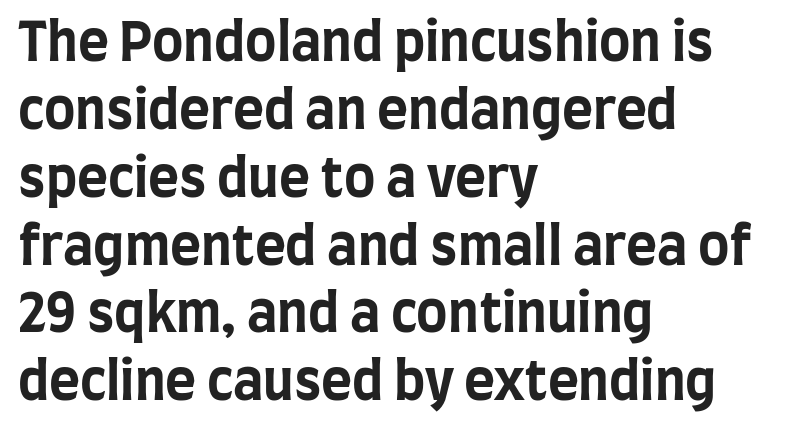
The image shows 53 px bold, condensed sans-serif type, upright; set left-aligned, normal line spacing (1.28x), normal letter spacing, not underlined; low stroke contrast and a large x-height.
